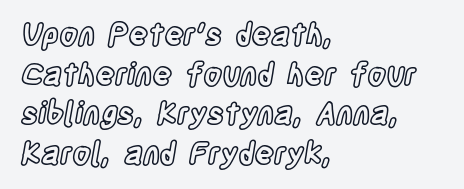
Q: Is the text italic (slanted)? A: Yes.
Q: Is the text underlined? A: No.
Q: How is the paragraph aligned? A: Left-aligned.
Q: Is the spacing between letters normal or unusually wide? A: Normal.
Q: Is the spacing between lines tight, normal or loose? A: Normal.
Q: Width (condensed, normal, or wide)? A: Condensed.
Q: x-height? A: Large.
Q: Monospaced? A: No.
